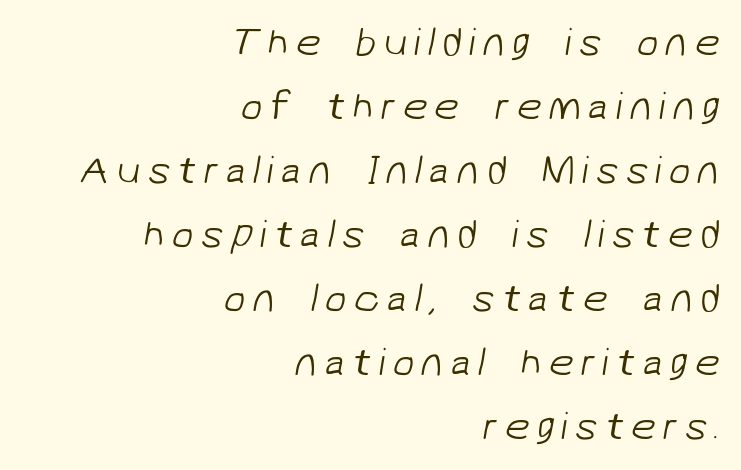
The image shows 40 px light sans-serif type; set right-aligned, normal line spacing (1.6x), not underlined; low stroke contrast and a medium x-height.
